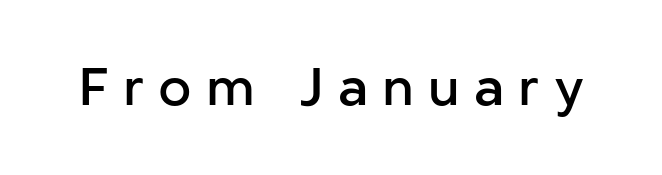
The image shows 52 px semibold sans-serif type, upright; set unusually wide letter spacing (+0.27 em), not underlined; low stroke contrast and a medium x-height.
